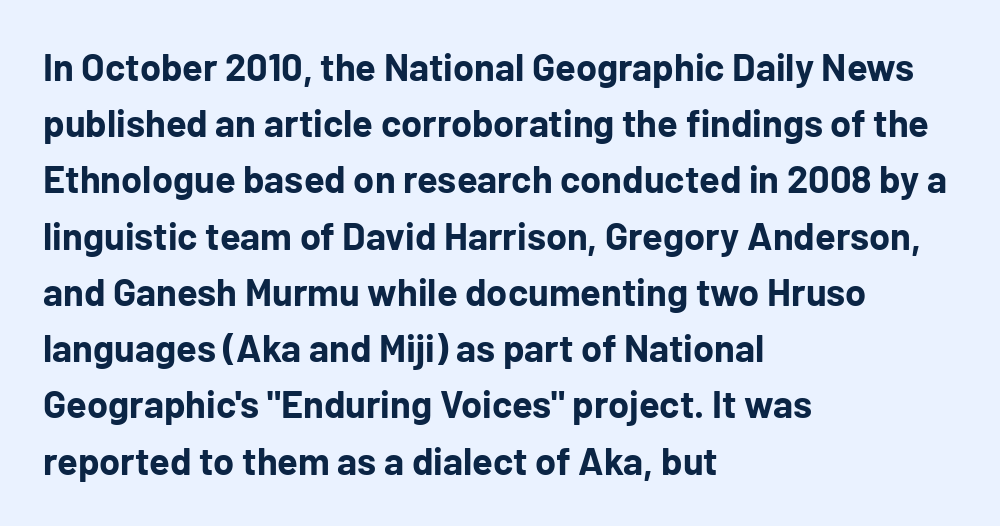
{"serif": "no", "italic": "no", "bold": "yes", "weight": "bold", "width": "normal", "stroke_contrast": "low", "x_height": "medium", "monospaced": "no", "underline": "no", "align": "left", "line_spacing": "normal", "line_spacing_ratio": 1.48, "letter_spacing": "normal", "letter_spacing_em": 0.0, "glyph_px": 38}
